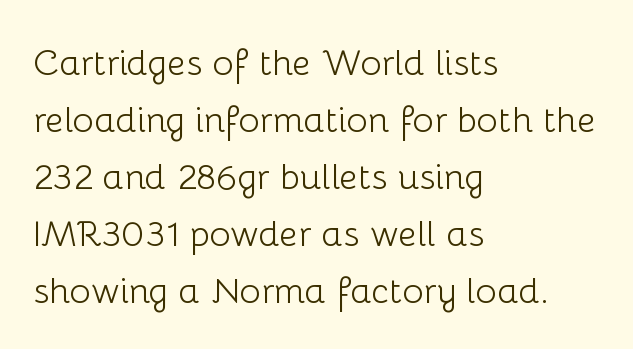
{"serif": "no", "italic": "no", "bold": "no", "weight": "light", "width": "normal", "stroke_contrast": "low", "x_height": "medium", "monospaced": "no", "underline": "no", "align": "left", "line_spacing": "normal", "line_spacing_ratio": 1.58, "letter_spacing": "normal", "letter_spacing_em": 0.0, "glyph_px": 36}
